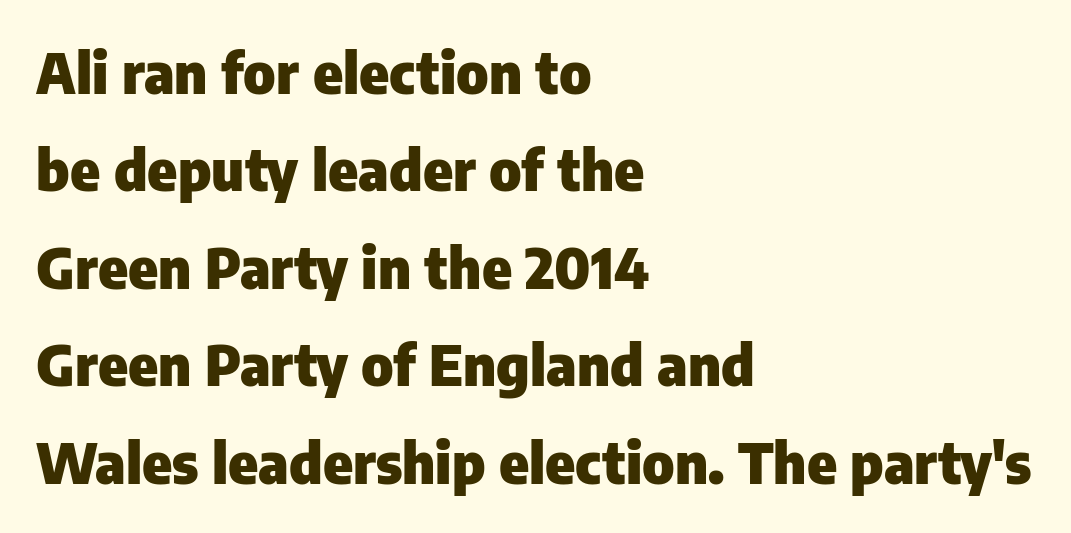
{"serif": "no", "italic": "no", "bold": "yes", "weight": "heavy", "width": "normal", "stroke_contrast": "low", "x_height": "medium", "monospaced": "no", "underline": "no", "align": "left", "line_spacing_ratio": 1.74, "letter_spacing": "normal", "letter_spacing_em": 0.0, "glyph_px": 56}
